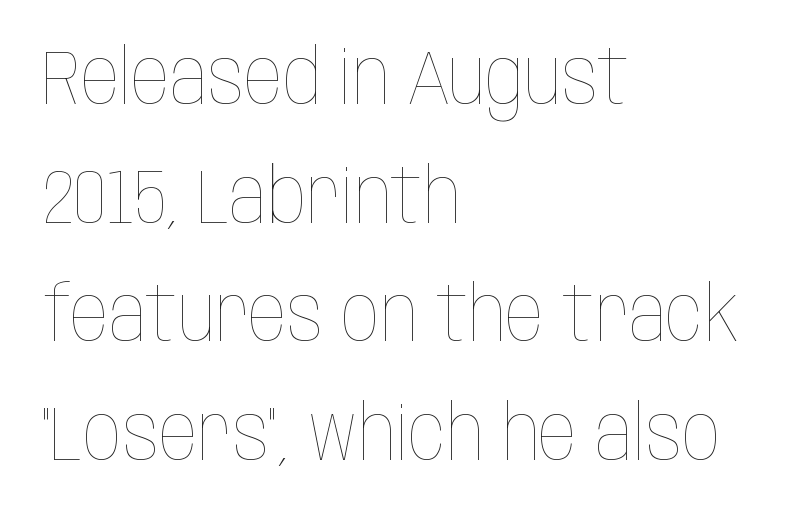
The cut favours lightness, reaching ordinary text weight at its darkest. The space between consecutive lines is moderate. Notice how the stems are strictly vertical — no italics here. Descenders are the only things crossing below the line.
